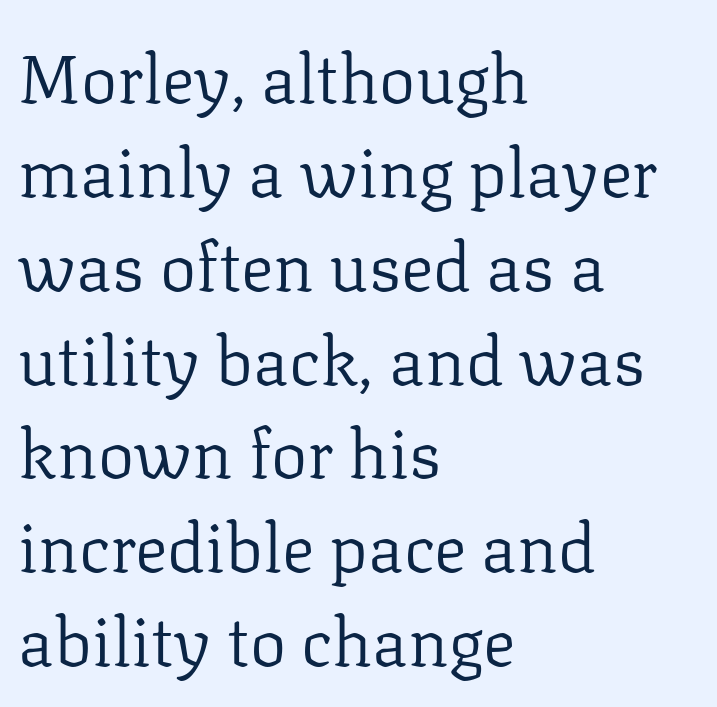
{"serif": "yes", "italic": "no", "bold": "no", "weight": "regular", "width": "normal", "stroke_contrast": "low", "x_height": "medium", "monospaced": "no", "underline": "no", "align": "left", "line_spacing": "normal", "line_spacing_ratio": 1.38, "letter_spacing": "normal", "letter_spacing_em": 0.0, "glyph_px": 68}
